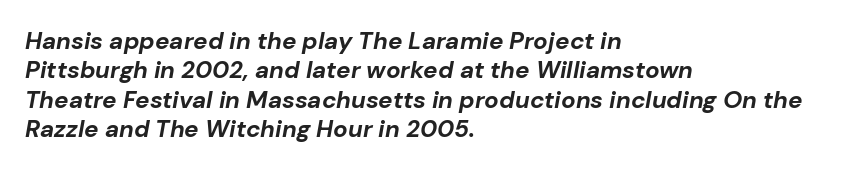
Q: Is the text bold? A: Yes.
Q: Is the text italic (slanted)? A: Yes, it leans right by about 10 degrees.
Q: Is the text underlined? A: No.
Q: How is the paragraph aligned? A: Left-aligned.
Q: Is the spacing between letters normal or unusually wide? A: Normal.
